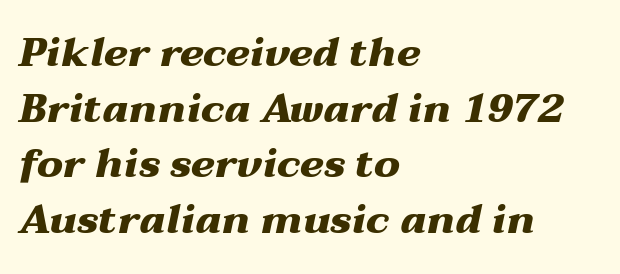
{"italic": "yes", "lean": "right", "slant_degrees": 12, "bold": "yes", "weight": "heavy", "width": "wide", "stroke_contrast": "medium", "x_height": "medium", "monospaced": "no", "underline": "no", "align": "left", "line_spacing": "normal", "line_spacing_ratio": 1.39, "letter_spacing": "normal", "letter_spacing_em": 0.0, "glyph_px": 40}
